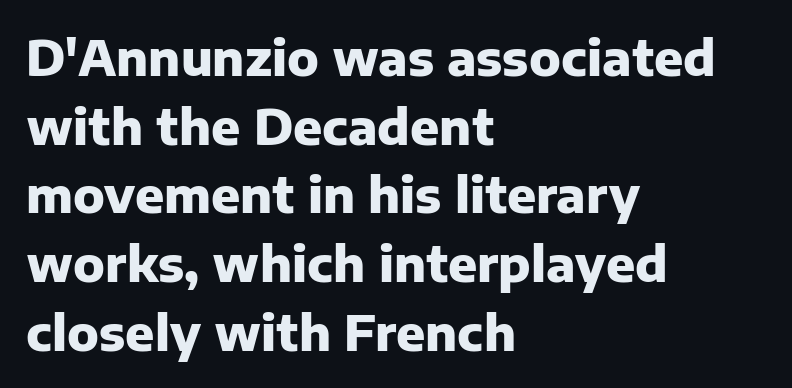
{"serif": "no", "italic": "no", "bold": "yes", "weight": "heavy", "width": "normal", "stroke_contrast": "low", "x_height": "medium", "monospaced": "no", "underline": "no", "align": "left", "line_spacing": "normal", "line_spacing_ratio": 1.43, "letter_spacing": "normal", "letter_spacing_em": 0.0, "glyph_px": 48}
